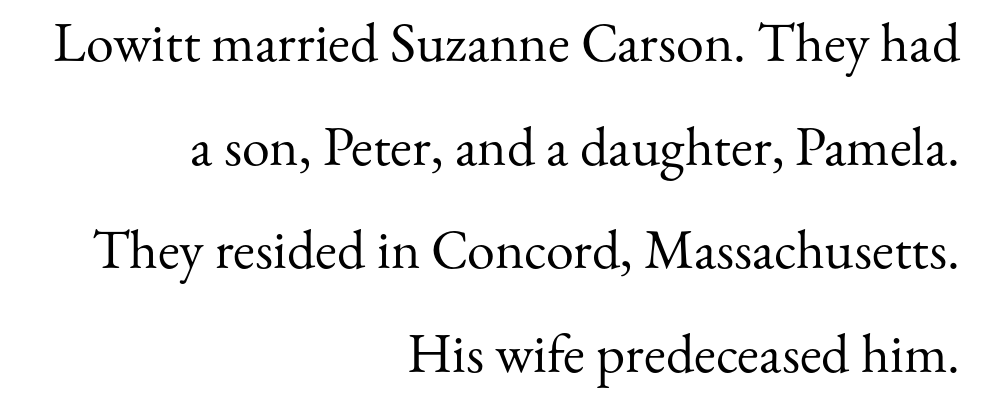
{"serif": "yes", "italic": "no", "bold": "no", "weight": "regular", "width": "normal", "stroke_contrast": "medium", "x_height": "small", "monospaced": "no", "underline": "no", "align": "right", "line_spacing_ratio": 1.85, "letter_spacing": "normal", "letter_spacing_em": 0.0, "glyph_px": 56}
